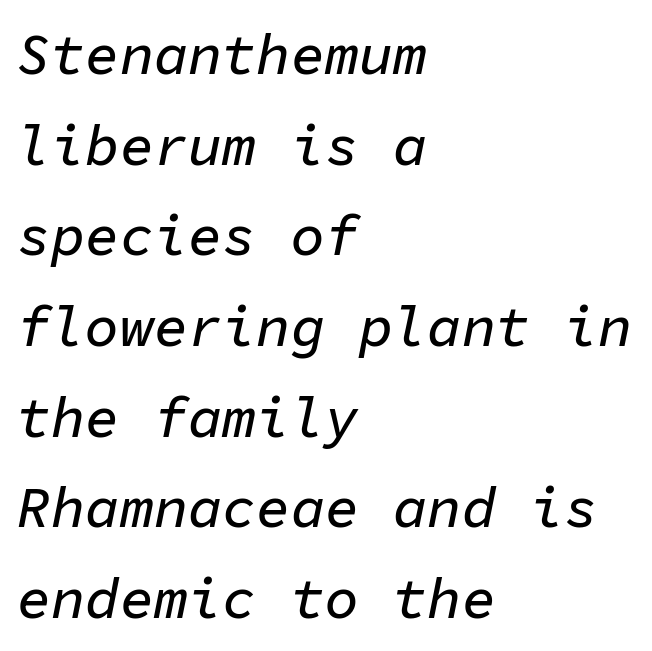
The image shows 57 px text type, italic (leaning right), monospaced; set left-aligned, normal line spacing (1.59x), normal letter spacing, not underlined; low stroke contrast and a medium x-height.
